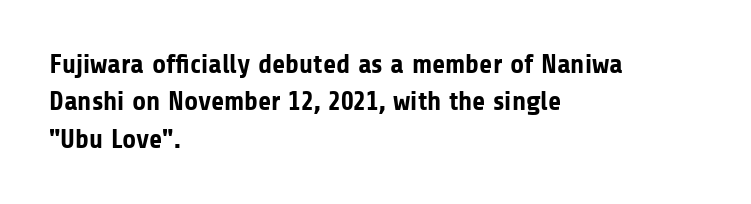
Q: Is the text bold? A: Yes.
Q: Is the text italic (slanted)? A: No, it is upright.
Q: Is the text underlined? A: No.
Q: How is the paragraph aligned? A: Left-aligned.
Q: Is the spacing between letters normal or unusually wide? A: Normal.
Q: Is the spacing between lines tight, normal or loose? A: Normal.
